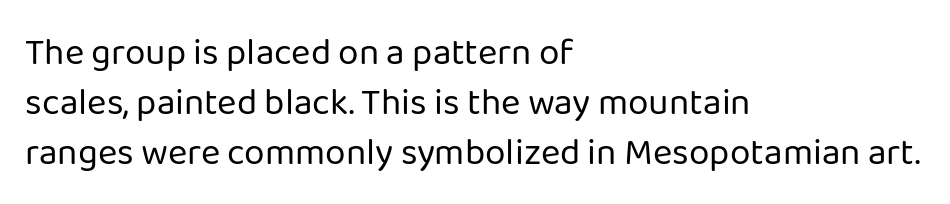
The image shows 37 px regular-weight sans-serif type, upright; set left-aligned, normal line spacing (1.35x), normal letter spacing, not underlined; low stroke contrast and a medium x-height.
